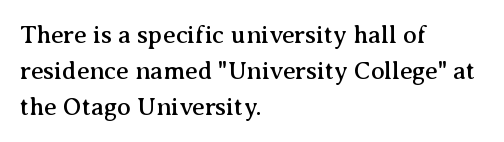
This sample keeps an unexceptional amount of space between lines. Characters follow at the spacing the type designer built in. Leftover space on each line is placed entirely after the last word. Nobody drew a line under any word here. The font's upright variant was chosen for this text.
